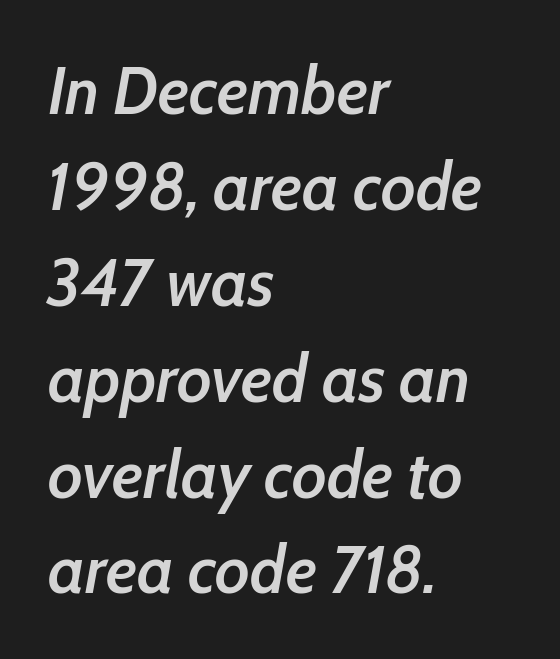
Q: Is the text bold? A: Semi-bold.
Q: Is the text italic (slanted)? A: Yes, it leans right by about 10 degrees.
Q: Is the text underlined? A: No.
Q: How is the paragraph aligned? A: Left-aligned.
Q: Is the spacing between letters normal or unusually wide? A: Normal.
Q: Is the spacing between lines tight, normal or loose? A: Normal.
Q: Width (condensed, normal, or wide)? A: Condensed.
Q: Stroke contrast? A: Low.
Q: x-height? A: Medium.
Q: Monospaced? A: No.
